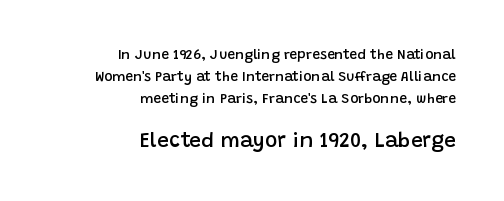
The image shows 21 px text type, upright; set right-aligned, normal line spacing (1.57x), normal letter spacing, not underlined; the second (bottom) block is 1.5x larger.
